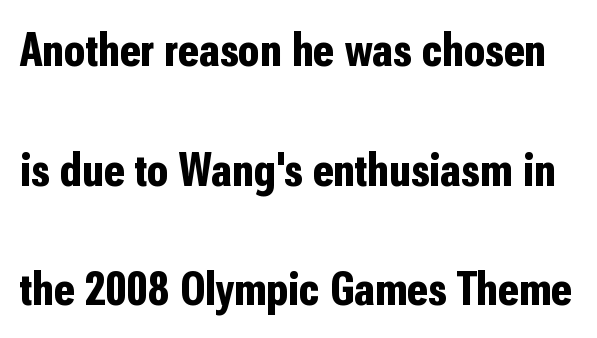
The image shows 49 px bold, condensed sans-serif type, upright; set loose line spacing (2.44x), normal letter spacing, not underlined; low stroke contrast and a medium x-height.
